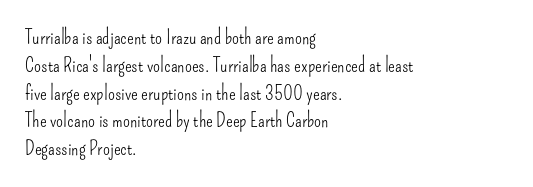
Nothing heavy about these letters — not bold at all. Compared with a centered layout, this one pins lines to the left instead. Spacing between characters is what you'd get straight out of the box. Posture: vertical. Anything drawn beneath the words? Only blank space.
